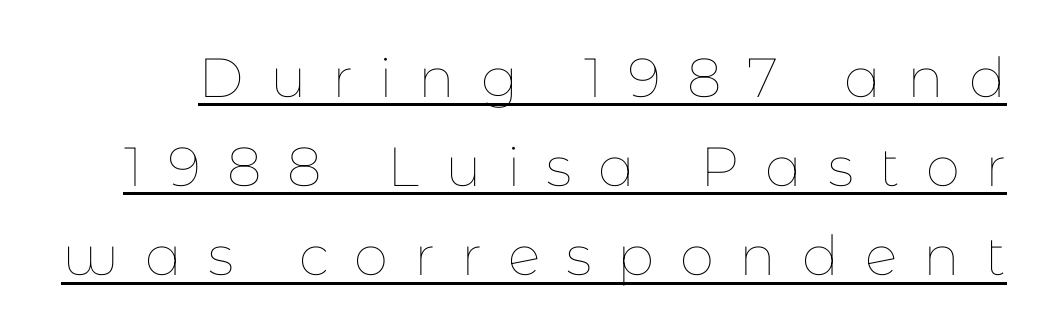
Q: Is the text bold? A: No.
Q: Is the text italic (slanted)? A: No, it is upright.
Q: Is the text underlined? A: Yes.
Q: Is the spacing between letters normal or unusually wide? A: Unusually wide.
Q: Is the spacing between lines tight, normal or loose? A: Normal.
Q: Width (condensed, normal, or wide)? A: Normal.
Q: Stroke contrast? A: Low.
Q: x-height? A: Medium.
Q: Monospaced? A: No.
